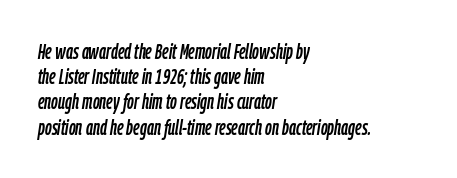
Alignment: flush left. The gaps between neighbouring characters are ordinary and unremarkable. Yep, that's italic — everything's leaning. Has an underline been added? It has not.
